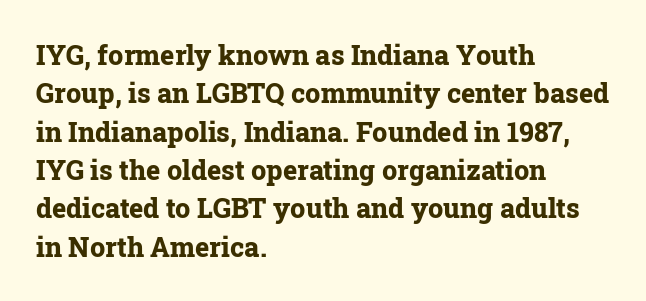
Glyph-to-glyph distance matches everyday printed text. Notice how thick the strokes are: this is what a full bold looks like. A normal amount of white space separates one row of letters from the next. Only glyphs here, with clear space below each row. Vertical strokes here are truly vertical.
